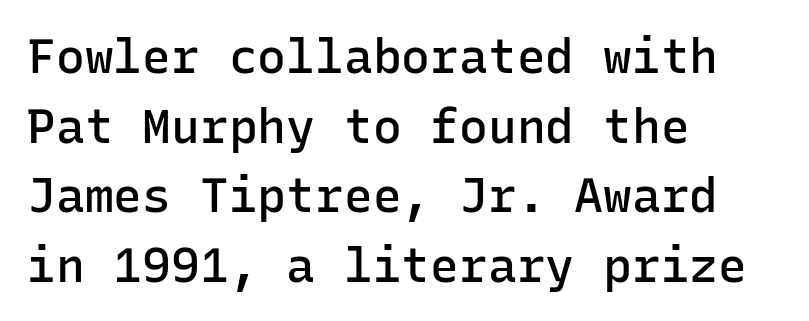
Q: Is the text bold? A: Semi-bold.
Q: Is the text italic (slanted)? A: No, it is upright.
Q: Is the typeface a serif or a sans-serif typeface? A: Sans-serif.
Q: Is the text underlined? A: No.
Q: How is the paragraph aligned? A: Left-aligned.
Q: Is the spacing between letters normal or unusually wide? A: Normal.
Q: Is the spacing between lines tight, normal or loose? A: Normal.
Q: Width (condensed, normal, or wide)? A: Normal.
Q: Stroke contrast? A: Low.
Q: x-height? A: Medium.
Q: Monospaced? A: Yes.
